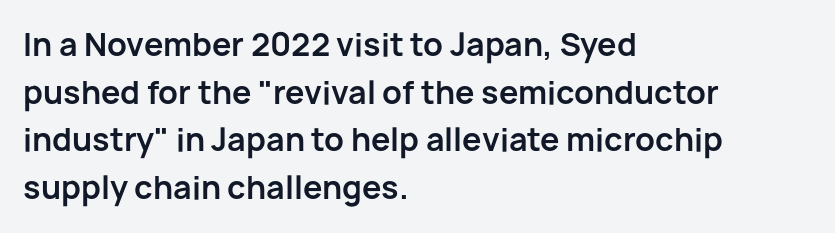
Q: Is the text bold? A: Yes.
Q: Is the text italic (slanted)? A: No, it is upright.
Q: Is the typeface a serif or a sans-serif typeface? A: Sans-serif.
Q: Is the text underlined? A: No.
Q: How is the paragraph aligned? A: Left-aligned.
Q: Is the spacing between letters normal or unusually wide? A: Normal.
Q: Is the spacing between lines tight, normal or loose? A: Normal.
Q: Width (condensed, normal, or wide)? A: Normal.
Q: Stroke contrast? A: Low.
Q: x-height? A: Medium.
Q: Monospaced? A: No.
